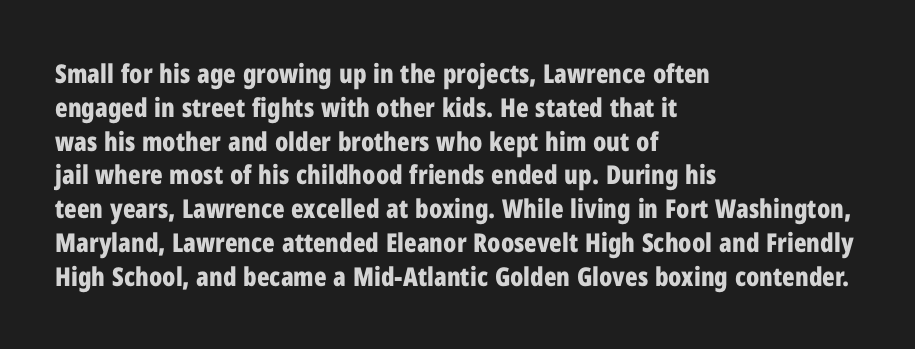
Q: Is the text bold? A: Yes.
Q: Is the text italic (slanted)? A: No, it is upright.
Q: Is the text underlined? A: No.
Q: How is the paragraph aligned? A: Left-aligned.
Q: Is the spacing between letters normal or unusually wide? A: Normal.
Q: Is the spacing between lines tight, normal or loose? A: Normal.
